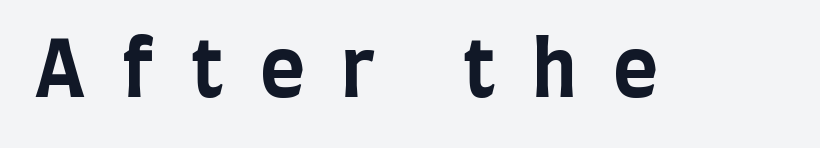
{"serif": "no", "italic": "no", "bold": "yes", "weight": "bold", "width": "condensed", "stroke_contrast": "low", "x_height": "large", "monospaced": "no", "underline": "no", "letter_spacing": "wide", "letter_spacing_em": 0.47, "glyph_px": 77}
